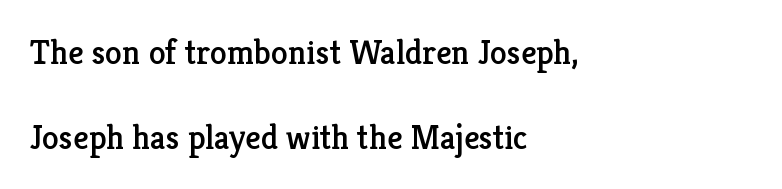
The gaps between neighbouring characters are ordinary and unremarkable. A clean baseline with only descenders dipping below it. This is the regular roman posture of the typeface. The designer went with a serif here, giving each stem small feet. Where is the straight margin? On the left.
